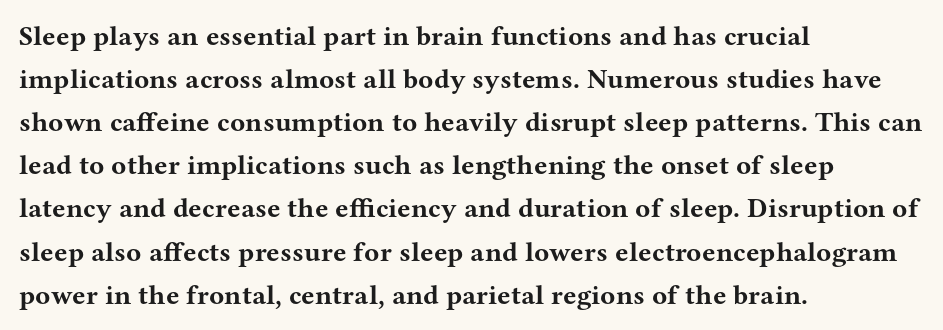
A normal amount of white space separates one row of letters from the next. Designer's note — italics off, roman on. Does the copy run flush right? No — it runs flush left. Glyph-to-glyph distance matches everyday printed text. The space beneath each line is pristine and unruled. Is this a fixed-width face? No — the glyphs have proportional, varying widths.
